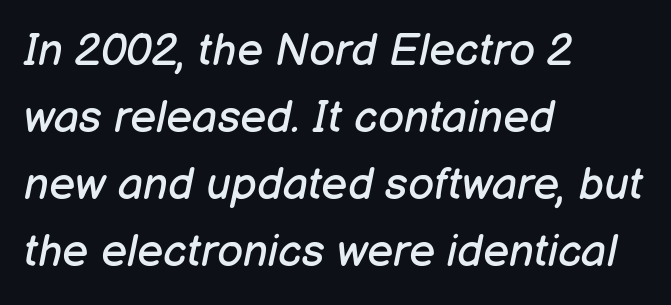
Q: Is the text bold? A: No.
Q: Is the text italic (slanted)? A: Yes, it leans right by about 12 degrees.
Q: Is the text underlined? A: No.
Q: How is the paragraph aligned? A: Left-aligned.
Q: Is the spacing between letters normal or unusually wide? A: Normal.
Q: Is the spacing between lines tight, normal or loose? A: Normal.
Q: Width (condensed, normal, or wide)? A: Normal.
Q: Stroke contrast? A: Low.
Q: x-height? A: Medium.
Q: Monospaced? A: No.
